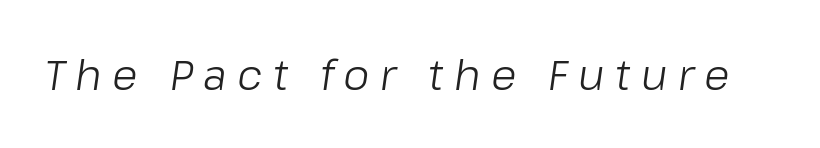
The image shows 42 px light type, italic (leaning right); set unusually wide letter spacing (+0.25 em), not underlined; low stroke contrast and a medium x-height.
